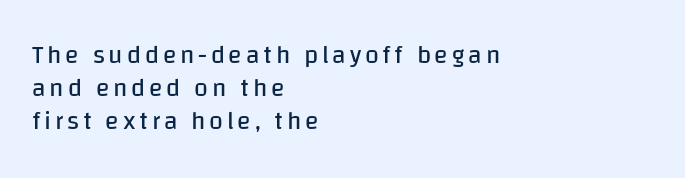
If you drew a line through each stem, it would be perfectly vertical. Vertical spacing — default. Anything drawn beneath the words? Only blank space. Stems here are at most as thick as an everyday book face. A classic flush-left, rag-right setting is used for this passage.
